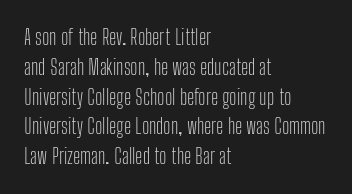
Q: Is the text bold? A: No.
Q: Is the text italic (slanted)? A: No, it is upright.
Q: Is the text underlined? A: No.
Q: How is the paragraph aligned? A: Left-aligned.
Q: Is the spacing between letters normal or unusually wide? A: Normal.
Q: Is the spacing between lines tight, normal or loose? A: Normal.
